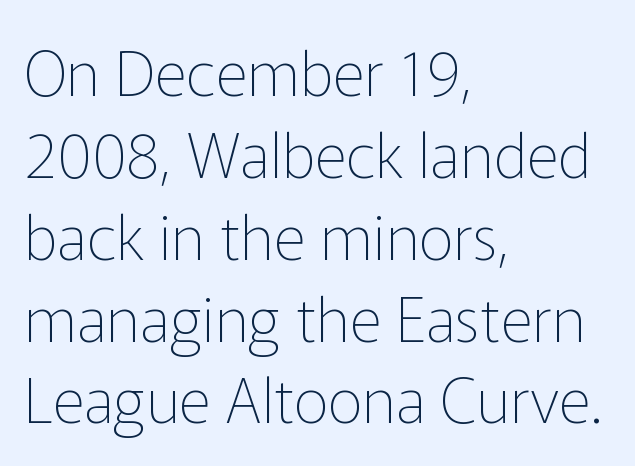
{"serif": "no", "italic": "no", "bold": "no", "weight": "thin", "width": "normal", "stroke_contrast": "low", "x_height": "medium", "monospaced": "no", "underline": "no", "align": "left", "line_spacing": "normal", "line_spacing_ratio": 1.32, "letter_spacing": "normal", "letter_spacing_em": 0.0, "glyph_px": 62}
